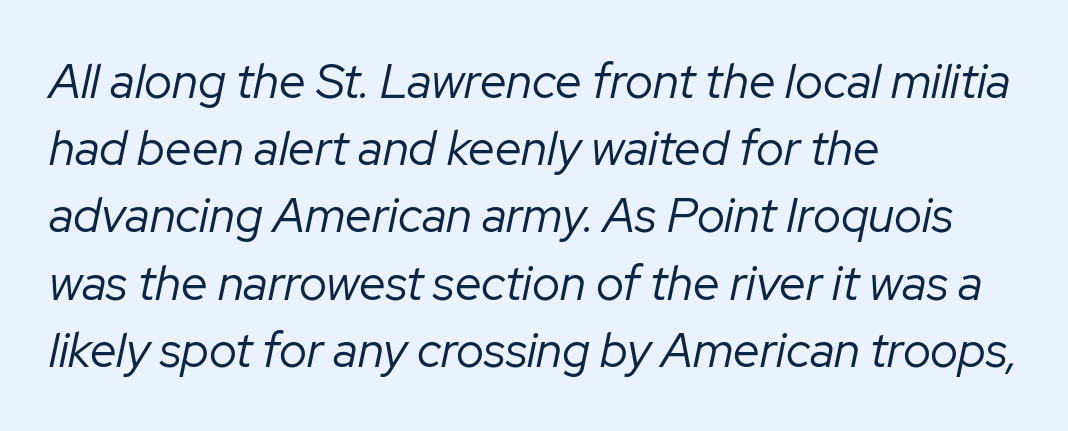
{"italic": "yes", "lean": "right", "slant_degrees": 12, "bold": "no", "weight": "regular", "width": "normal", "stroke_contrast": "low", "x_height": "medium", "monospaced": "no", "underline": "no", "align": "left", "line_spacing": "normal", "line_spacing_ratio": 1.4, "letter_spacing": "normal", "letter_spacing_em": 0.0, "glyph_px": 48}
